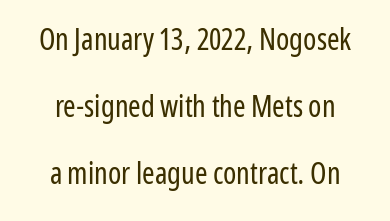
{"serif": "no", "italic": "no", "bold": "no", "weight": "regular", "width": "condensed", "stroke_contrast": "low", "x_height": "medium", "monospaced": "no", "underline": "no", "align": "center", "line_spacing": "loose", "line_spacing_ratio": 2.24, "letter_spacing": "normal", "letter_spacing_em": 0.0, "glyph_px": 30}
